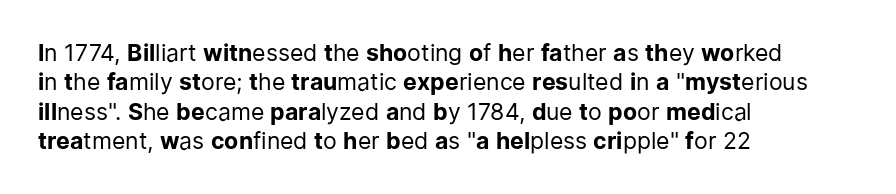
The image shows 23 px text type, upright; set left-aligned, normal line spacing (1.28x), normal letter spacing, not underlined.
